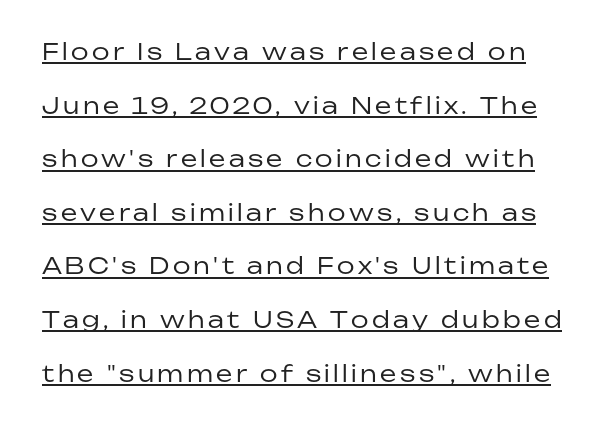
The letters stand upright; this is a roman face. The letterforms sit at book weight or below. What's the leading like? Stretched, with rows far apart. Underline: present.
